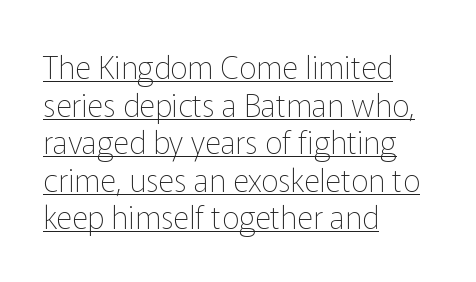
Q: Is the text bold? A: No.
Q: Is the text italic (slanted)? A: No, it is upright.
Q: Is the typeface a serif or a sans-serif typeface? A: Sans-serif.
Q: Is the text underlined? A: Yes.
Q: How is the paragraph aligned? A: Left-aligned.
Q: Is the spacing between letters normal or unusually wide? A: Normal.
Q: Width (condensed, normal, or wide)? A: Normal.
Q: Stroke contrast? A: Low.
Q: x-height? A: Medium.
Q: Monospaced? A: No.
